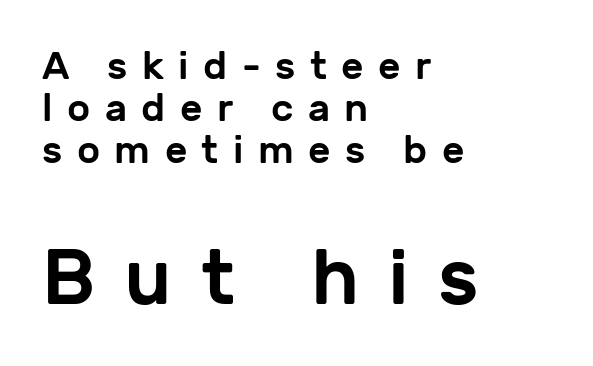
{"serif": "no", "italic": "no", "width": "normal", "stroke_contrast": "low", "x_height": "medium", "monospaced": "no", "underline": "no", "align": "left", "line_spacing": "tight", "line_spacing_ratio": 1.08, "letter_spacing": "wide", "letter_spacing_em": 0.37, "larger_block": "second", "size_ratio": 2.0, "glyph_px": 78}
